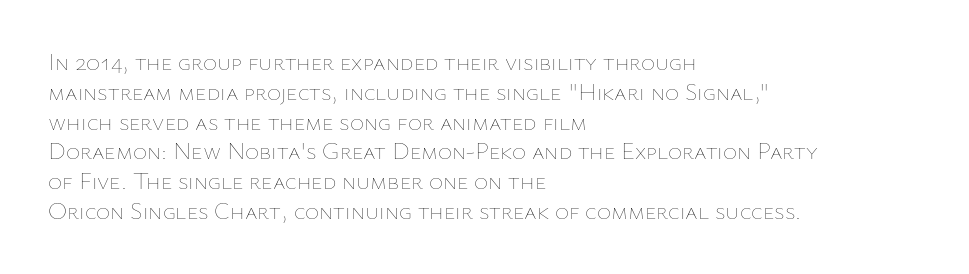
Q: Is the text bold? A: No.
Q: Is the text italic (slanted)? A: No, it is upright.
Q: Is the text underlined? A: No.
Q: How is the paragraph aligned? A: Left-aligned.
Q: Is the spacing between letters normal or unusually wide? A: Normal.
